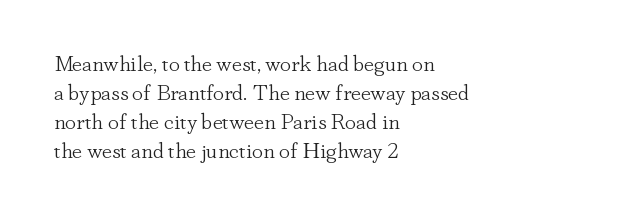
{"italic": "no", "bold": "no", "underline": "no", "align": "left", "line_spacing": "normal", "line_spacing_ratio": 1.32, "letter_spacing": "normal", "letter_spacing_em": 0.0, "glyph_px": 22}
